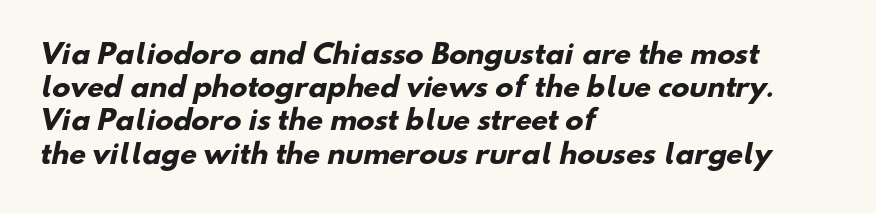
The image shows 27 px bold type; set left-aligned, line spacing 1.23x, normal letter spacing, not underlined.
